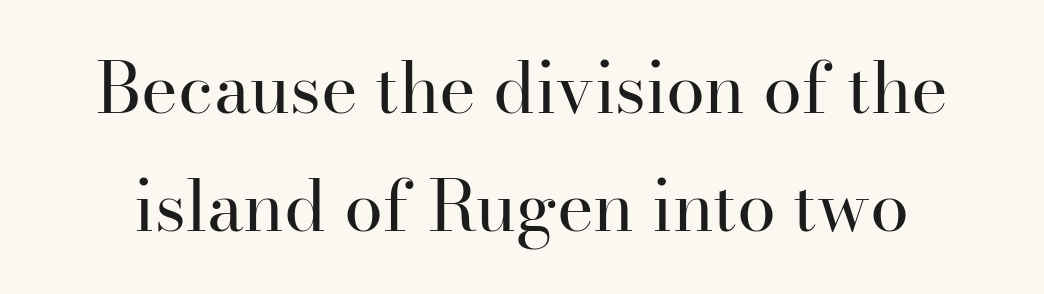
{"serif": "yes", "italic": "no", "bold": "no", "weight": "regular", "width": "normal", "stroke_contrast": "high", "x_height": "small", "monospaced": "no", "underline": "no", "line_spacing": "normal", "line_spacing_ratio": 1.69, "letter_spacing": "normal", "letter_spacing_em": 0.0, "glyph_px": 70}
